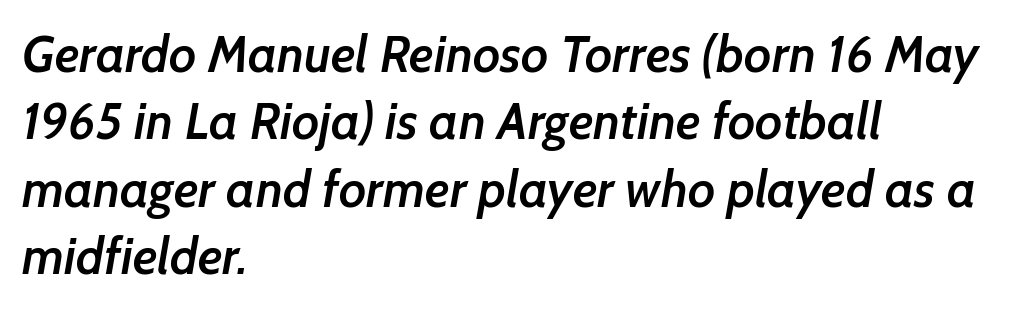
Q: Is the text bold? A: Semi-bold.
Q: Is the typeface a serif or a sans-serif typeface? A: Sans-serif.
Q: Is the text underlined? A: No.
Q: How is the paragraph aligned? A: Left-aligned.
Q: Is the spacing between letters normal or unusually wide? A: Normal.
Q: Is the spacing between lines tight, normal or loose? A: Normal.
Q: Width (condensed, normal, or wide)? A: Normal.
Q: Stroke contrast? A: Low.
Q: x-height? A: Medium.
Q: Monospaced? A: No.
